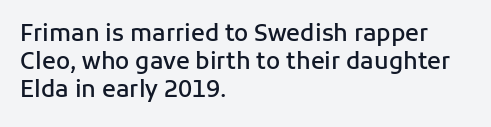
{"italic": "no", "bold": "semi", "underline": "no", "align": "left", "line_spacing_ratio": 1.21, "letter_spacing": "normal", "letter_spacing_em": 0.0, "glyph_px": 23}
